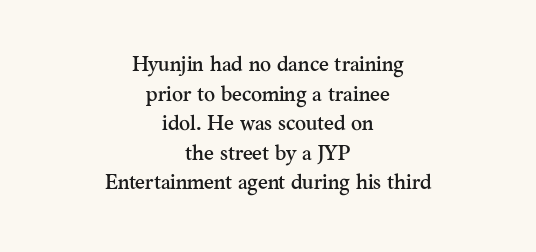
Layout note: lines centered. Nobody drew a line under any word here. Is there any slant? The stems are plumb. Default kerning and tracking; the words read as compact shapes. A typesetter would call this leading conventional body-copy spacing.
